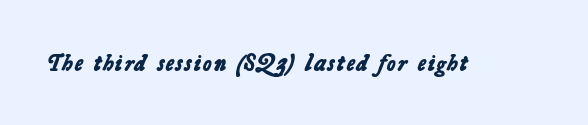
Standard letterfit; no display-style spreading of the glyphs. What weight is shown? A full bold with thick strokes. Has an underline been added? It has not.
